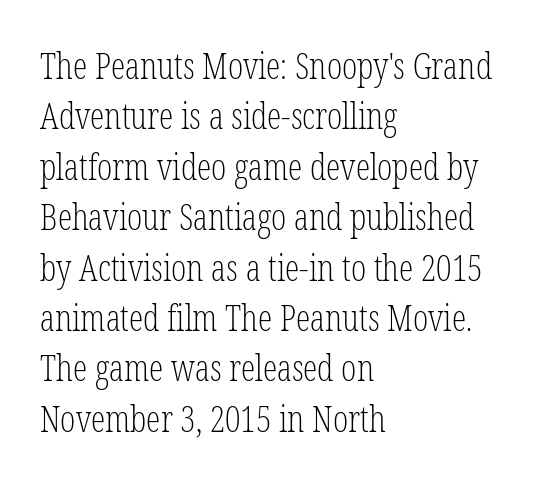
Q: Is the text bold? A: No.
Q: Is the text italic (slanted)? A: No, it is upright.
Q: Is the typeface a serif or a sans-serif typeface? A: Serif.
Q: Is the text underlined? A: No.
Q: How is the paragraph aligned? A: Left-aligned.
Q: Is the spacing between letters normal or unusually wide? A: Normal.
Q: Is the spacing between lines tight, normal or loose? A: Normal.
Q: Width (condensed, normal, or wide)? A: Condensed.
Q: Stroke contrast? A: Low.
Q: x-height? A: Medium.
Q: Monospaced? A: No.
